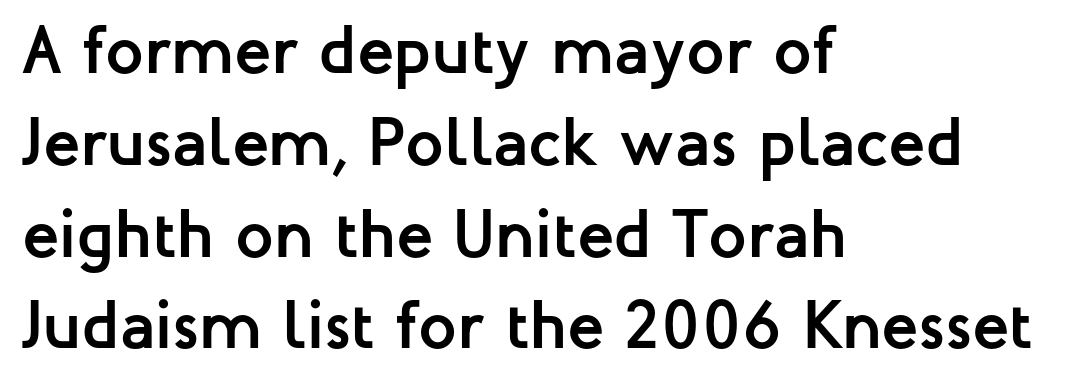
The image shows 68 px semibold sans-serif type, upright; set left-aligned, normal line spacing (1.35x), normal letter spacing, not underlined; low stroke contrast and a medium x-height.
